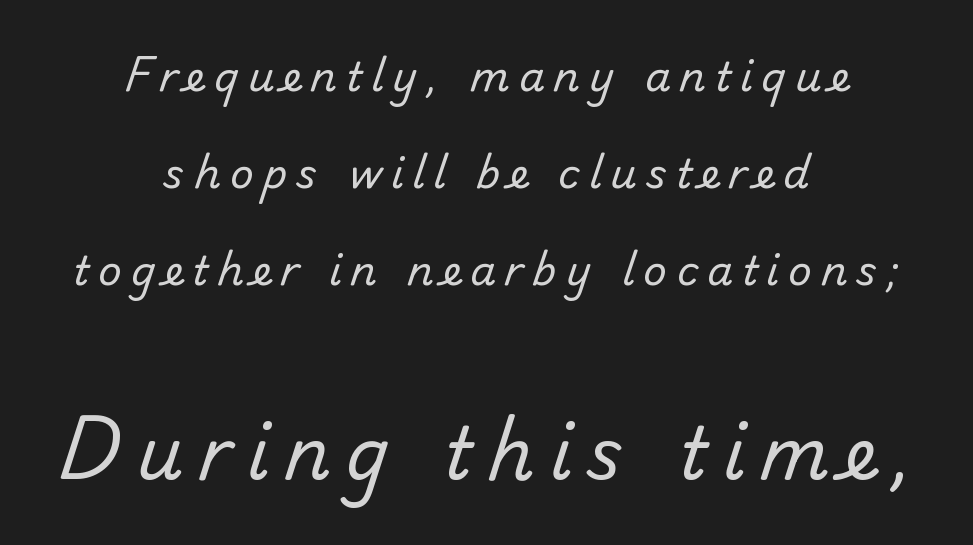
{"serif": "no", "bold": "no", "weight": "regular", "width": "normal", "stroke_contrast": "low", "x_height": "small", "monospaced": "no", "underline": "no", "align": "center", "line_spacing": "loose", "line_spacing_ratio": 2.37, "letter_spacing": "wide", "letter_spacing_em": 0.22, "larger_block": "second", "size_ratio": 1.76, "glyph_px": 72}
